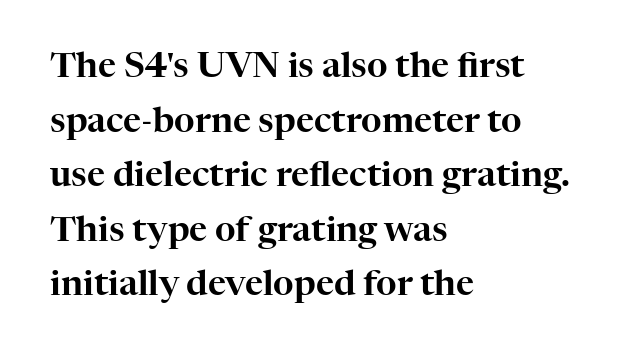
The image shows 35 px serif type, upright; set left-aligned, normal line spacing (1.56x), normal letter spacing, not underlined; high stroke contrast and a medium x-height.
